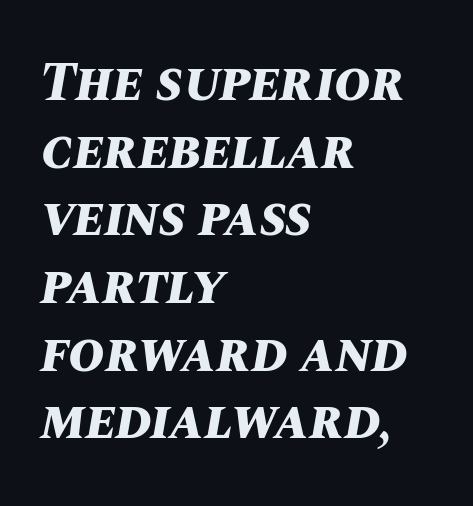
The image shows 55 px bold type, italic (leaning right); set left-aligned, line spacing 1.23x, normal letter spacing, not underlined; medium stroke contrast and a large x-height.
